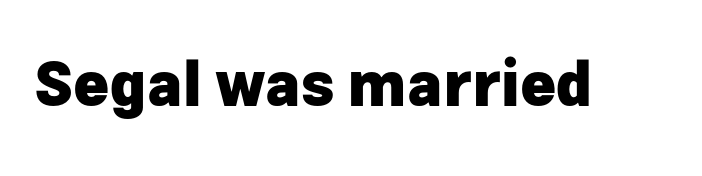
The image shows 61 px heavy sans-serif type, upright; set normal letter spacing, not underlined; low stroke contrast and a medium x-height.
